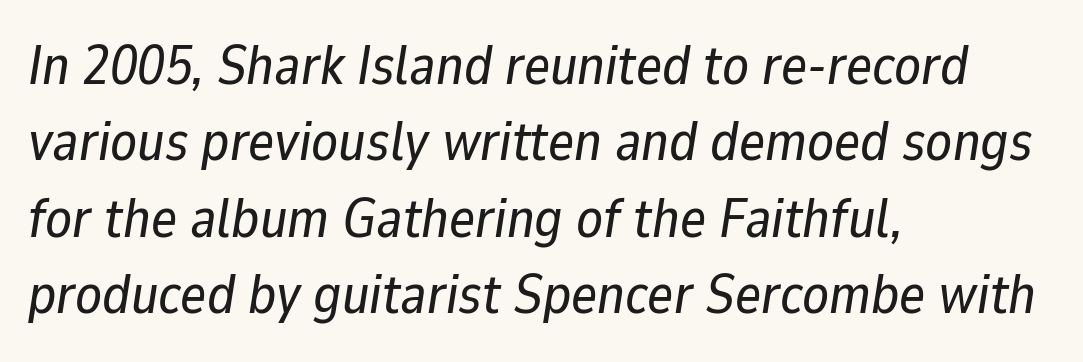
Is the type slanted? Yes — the strokes lean at a clear angle. The line-height multiplier appears to be the usual default. Lines of text with bare space underneath. The gaps between neighbouring characters are ordinary and unremarkable. The lines in this sample share a left origin and differ only in where they stop.
